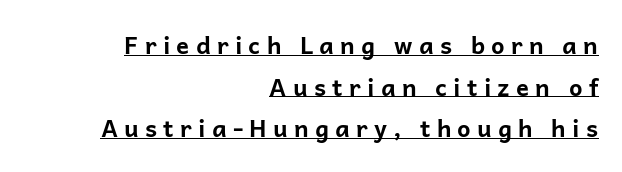
The lines are quadded right. The typesetter has applied underlining to the passage shown. The passage shown has open, widely tracked lettering throughout. This is the regular roman posture of the typeface.
